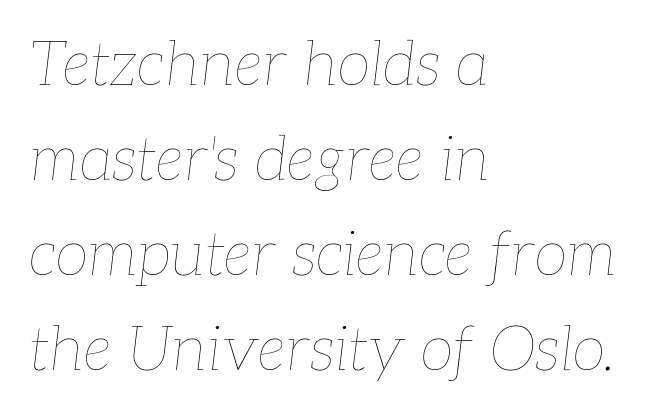
Q: Is the text bold? A: No.
Q: Is the text italic (slanted)? A: Yes, it leans right by about 7 degrees.
Q: Is the text underlined? A: No.
Q: How is the paragraph aligned? A: Left-aligned.
Q: Is the spacing between letters normal or unusually wide? A: Normal.
Q: Is the spacing between lines tight, normal or loose? A: Normal.
Q: Width (condensed, normal, or wide)? A: Normal.
Q: Stroke contrast? A: Low.
Q: x-height? A: Medium.
Q: Monospaced? A: No.
